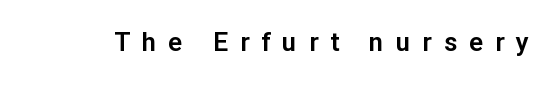
Q: Is the text italic (slanted)? A: No, it is upright.
Q: Is the text underlined? A: No.
Q: Is the spacing between letters normal or unusually wide? A: Unusually wide.
